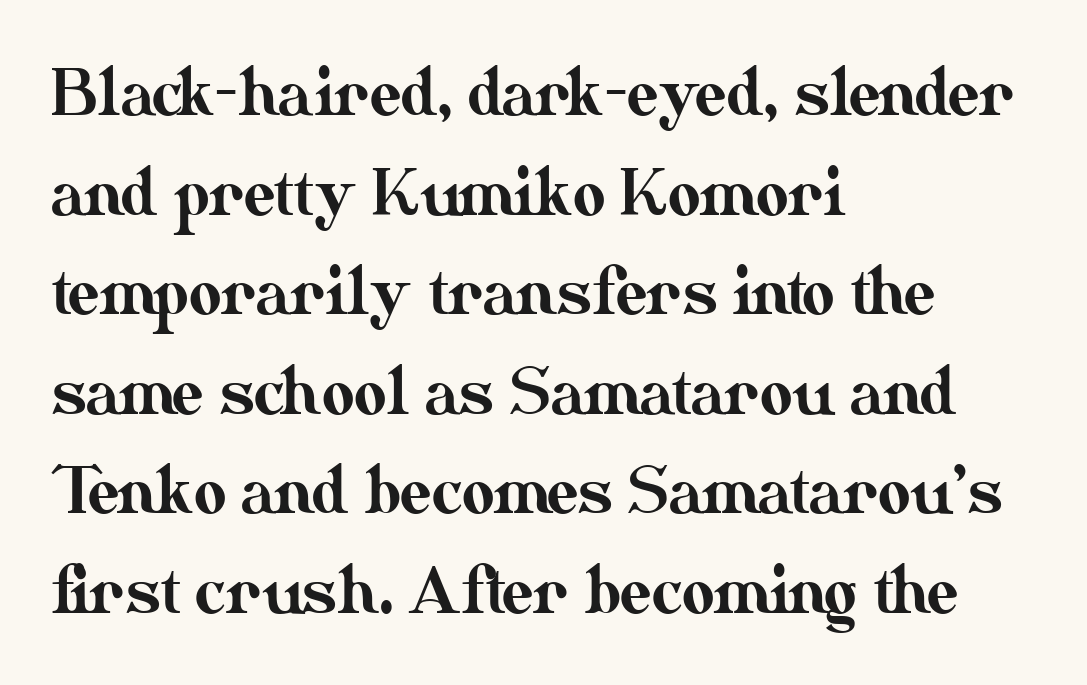
Tracking here is standard; glyphs follow each other at the usual distance. The space directly below the letters is spotless. Evenly set lines give the paragraph a standard silhouette. Vertical strokes here are truly vertical. Where is the straight margin? On the left.
